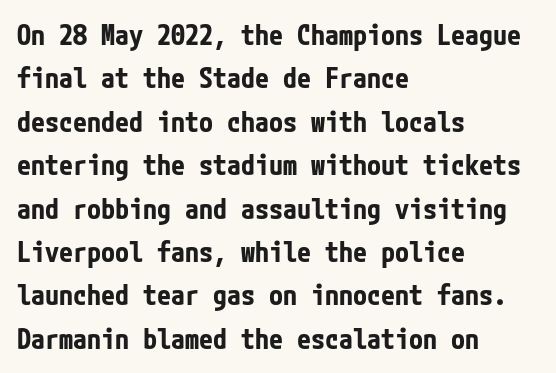
Posture: vertical. Glyph-to-glyph distance matches everyday printed text. Whoever set this chose a conventional vertical rhythm. Left-aligned paragraph, ragged on the right.
